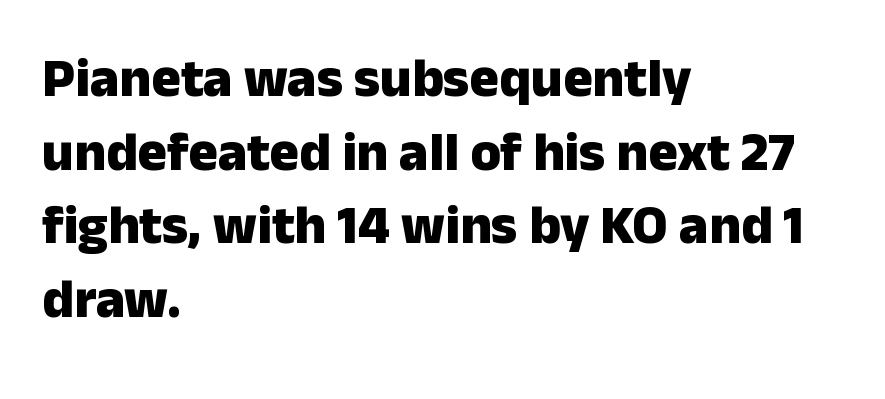
The image shows 55 px heavy sans-serif type, upright; set left-aligned, normal line spacing (1.34x), normal letter spacing, not underlined; low stroke contrast and a medium x-height.
